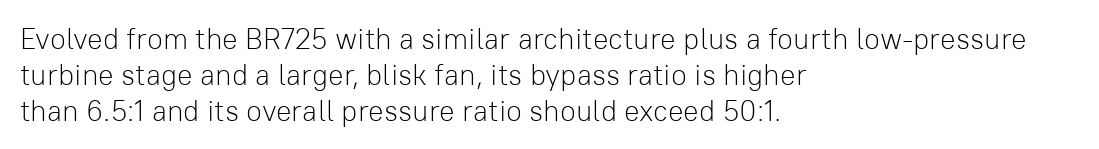
{"serif": "no", "italic": "no", "bold": "no", "weight": "light", "width": "normal", "stroke_contrast": "low", "x_height": "medium", "monospaced": "no", "underline": "no", "align": "left", "line_spacing_ratio": 1.24, "letter_spacing": "normal", "letter_spacing_em": 0.0, "glyph_px": 29}
